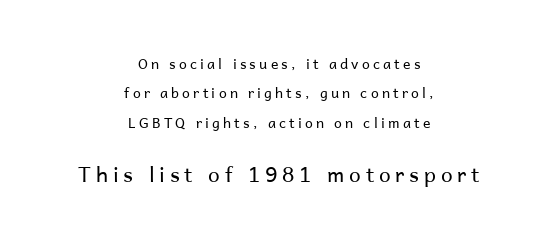
Every character sits straight up, as roman type does. Type size steps up from the first block to the second. Here the glyphs are tracked loosely, breaking word shapes into spaced letters. Plain, unruled lines of type. A quiet, ordinary-to-light weight characterises the typeface. The vertical gap from one line to the next is large.
